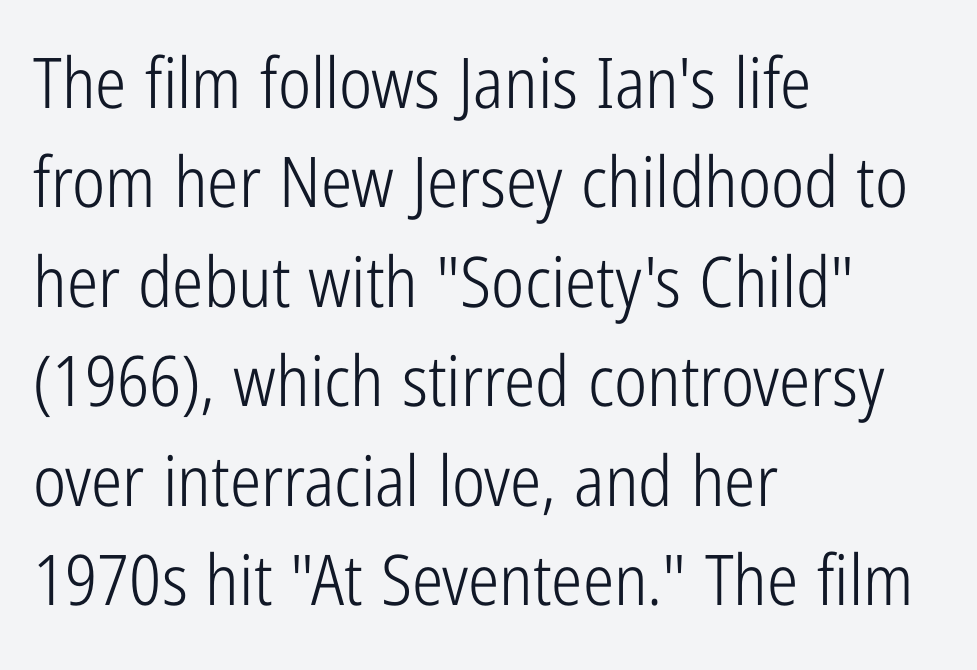
How would I describe the line gaps? Plain and ordinary. Horizontal alignment here is leftward, the default for most running prose. A typesetter would call this proportional, since set widths differ per character. Check where the strokes stop: nothing finishes them off — pure sans. Anything drawn beneath the words? Only blank space. Vertical strokes here are truly vertical.
